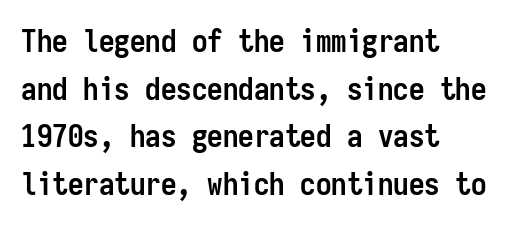
The image shows 31 px semibold, condensed sans-serif type, upright, monospaced; set left-aligned, normal line spacing (1.54x), normal letter spacing, not underlined; low stroke contrast and a medium x-height.
